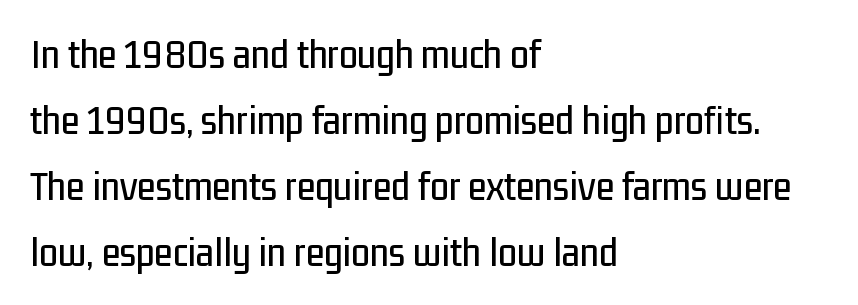
Q: Is the text italic (slanted)? A: No, it is upright.
Q: Is the typeface a serif or a sans-serif typeface? A: Sans-serif.
Q: Is the text underlined? A: No.
Q: How is the paragraph aligned? A: Left-aligned.
Q: Is the spacing between letters normal or unusually wide? A: Normal.
Q: Is the spacing between lines tight, normal or loose? A: Normal.
Q: Width (condensed, normal, or wide)? A: Condensed.
Q: Stroke contrast? A: Low.
Q: x-height? A: Medium.
Q: Monospaced? A: No.
